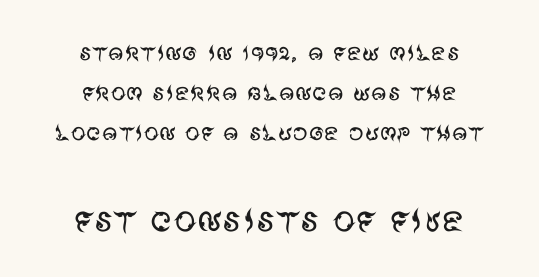
The image shows 45 px regular-weight sans-serif type, upright; set centered, normal line spacing (1.33x), normal letter spacing, not underlined; the second (bottom) block is 1.5x larger; medium stroke contrast and a large x-height.
